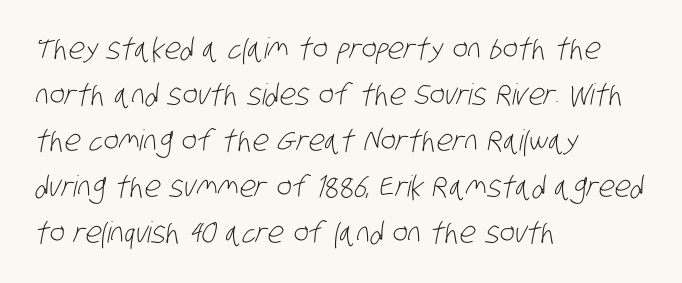
The image shows 29 px light, condensed sans-serif type; set left-aligned, normal line spacing (1.59x), normal letter spacing, not underlined; low stroke contrast and a large x-height.
